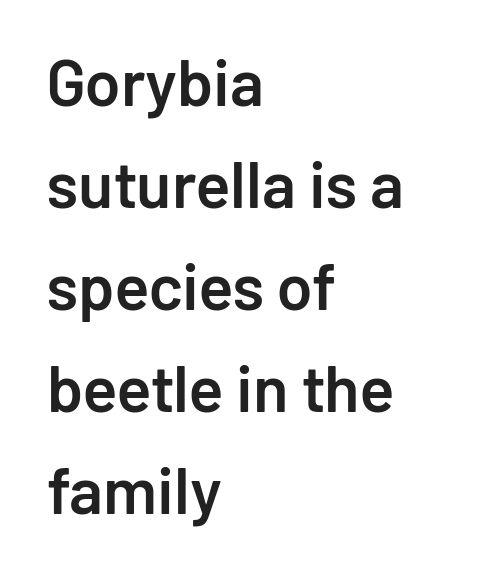
The image shows 65 px semibold sans-serif type, upright; set left-aligned, normal line spacing (1.57x), normal letter spacing, not underlined; low stroke contrast and a medium x-height.
